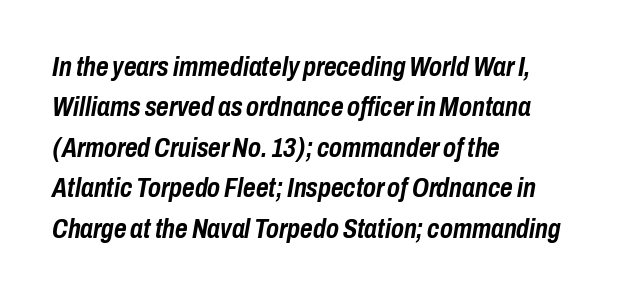
{"italic": "yes", "lean": "right", "slant_degrees": 10, "bold": "yes", "underline": "no", "align": "left", "line_spacing": "normal", "line_spacing_ratio": 1.5, "letter_spacing": "normal", "letter_spacing_em": 0.0, "glyph_px": 27}
